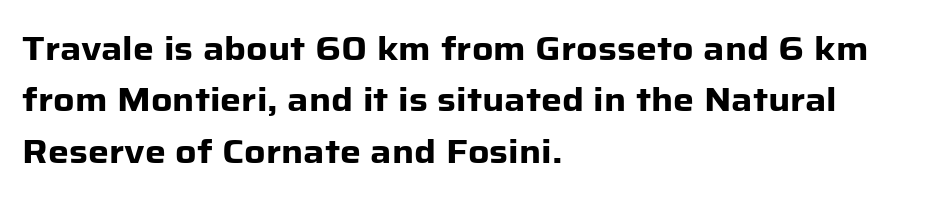
{"serif": "no", "italic": "no", "bold": "yes", "weight": "heavy", "width": "normal", "stroke_contrast": "low", "x_height": "medium", "monospaced": "no", "underline": "no", "align": "left", "line_spacing": "normal", "line_spacing_ratio": 1.56, "letter_spacing": "normal", "letter_spacing_em": 0.0, "glyph_px": 33}
